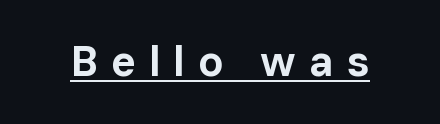
The image shows 42 px bold sans-serif type, upright; set unusually wide letter spacing (+0.31 em), underlined; low stroke contrast and a medium x-height.
